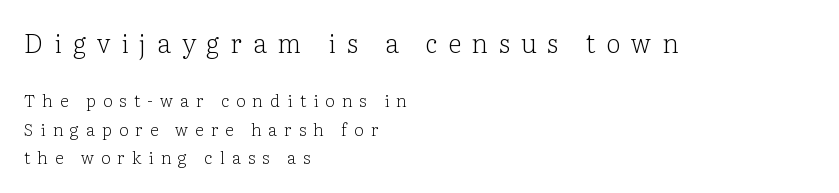
{"italic": "no", "bold": "no", "underline": "no", "align": "left", "line_spacing": "normal", "line_spacing_ratio": 1.67, "letter_spacing": "wide", "letter_spacing_em": 0.42, "larger_block": "first", "size_ratio": 1.53, "glyph_px": 26}
